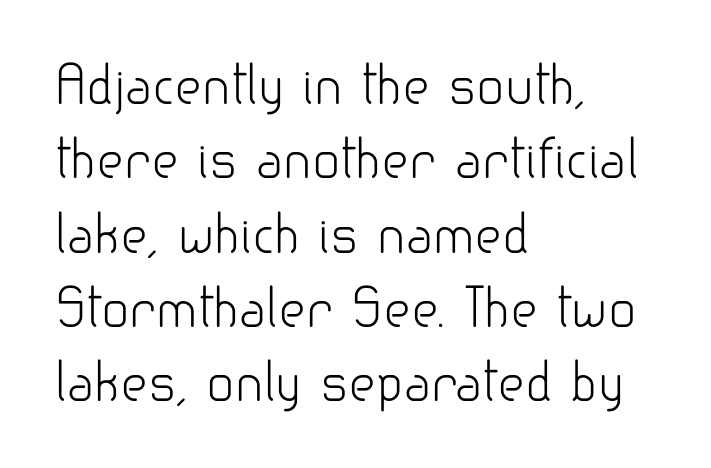
Q: Is the text bold? A: No.
Q: Is the text italic (slanted)? A: No, it is upright.
Q: Is the typeface a serif or a sans-serif typeface? A: Sans-serif.
Q: Is the text underlined? A: No.
Q: How is the paragraph aligned? A: Left-aligned.
Q: Is the spacing between letters normal or unusually wide? A: Normal.
Q: Is the spacing between lines tight, normal or loose? A: Normal.
Q: Width (condensed, normal, or wide)? A: Normal.
Q: Stroke contrast? A: Low.
Q: x-height? A: Small.
Q: Monospaced? A: No.
